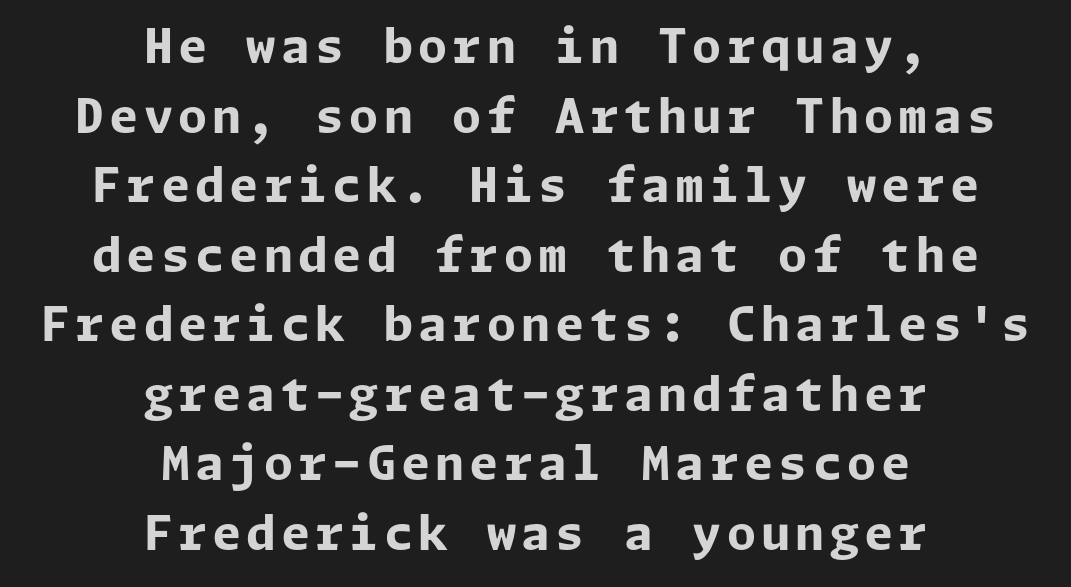
The image shows 47 px bold sans-serif type, upright; set centered, normal line spacing (1.48x), not underlined; low stroke contrast and a medium x-height.
